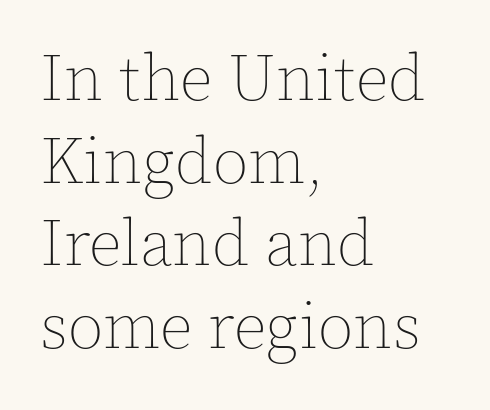
{"italic": "no", "bold": "no", "weight": "thin", "width": "normal", "x_height": "medium", "monospaced": "no", "underline": "no", "align": "left", "line_spacing": "normal", "line_spacing_ratio": 1.27, "letter_spacing": "normal", "letter_spacing_em": 0.0, "glyph_px": 65}
